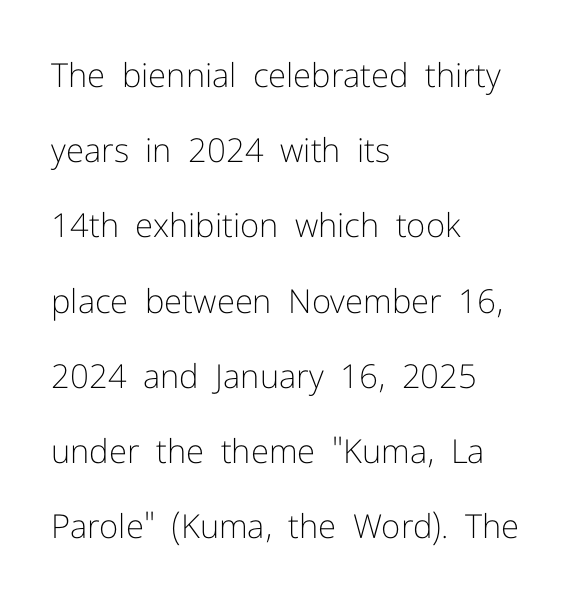
The image shows 33 px light sans-serif type, upright; set left-aligned, loose line spacing (2.28x), normal letter spacing, not underlined; low stroke contrast and a medium x-height.
